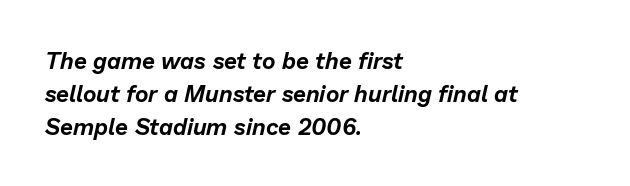
{"italic": "yes", "lean": "right", "slant_degrees": 13, "underline": "no", "align": "left", "line_spacing": "normal", "line_spacing_ratio": 1.44, "letter_spacing": "normal", "letter_spacing_em": 0.0, "glyph_px": 23}
